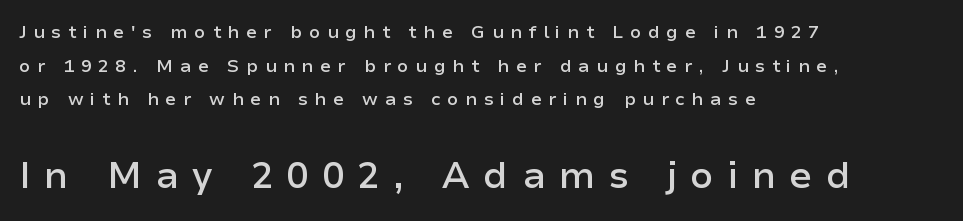
The letters in the lower block stand taller than those in the block above. Semibold letterforms, between regular and bold. Typeset ragged right — the left edge is the straight one. The gap between lines stays unmarked. Do the characters align in a grid? No, the font is proportional.
